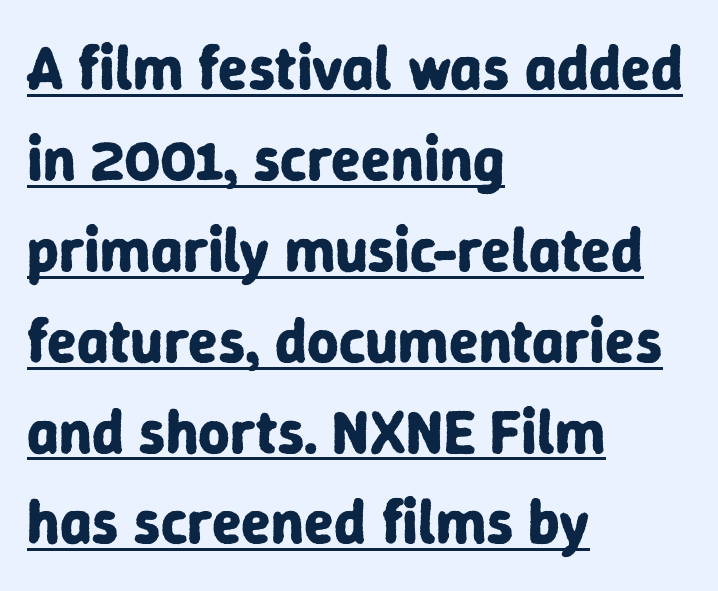
{"serif": "no", "italic": "no", "bold": "yes", "weight": "bold", "width": "normal", "stroke_contrast": "low", "x_height": "medium", "monospaced": "no", "underline": "yes", "align": "left", "line_spacing": "normal", "line_spacing_ratio": 1.49, "letter_spacing": "normal", "letter_spacing_em": 0.0, "glyph_px": 61}
